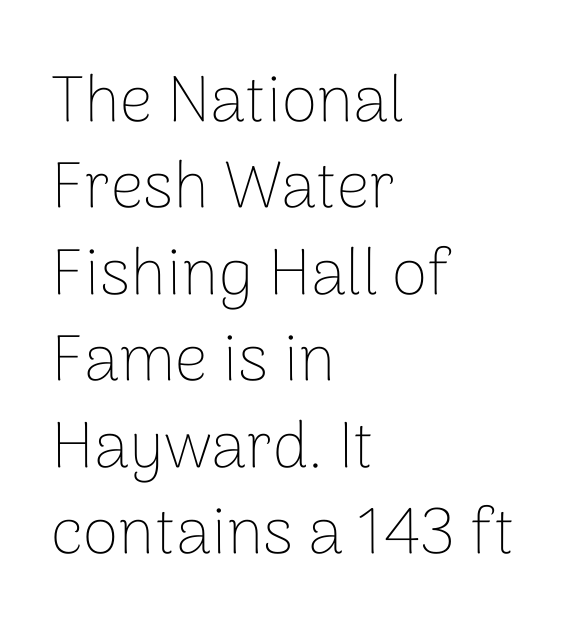
Q: Is the text bold? A: No.
Q: Is the text italic (slanted)? A: No, it is upright.
Q: Is the typeface a serif or a sans-serif typeface? A: Sans-serif.
Q: Is the text underlined? A: No.
Q: How is the paragraph aligned? A: Left-aligned.
Q: Is the spacing between letters normal or unusually wide? A: Normal.
Q: Is the spacing between lines tight, normal or loose? A: Normal.
Q: Width (condensed, normal, or wide)? A: Normal.
Q: Stroke contrast? A: Low.
Q: x-height? A: Medium.
Q: Monospaced? A: No.
